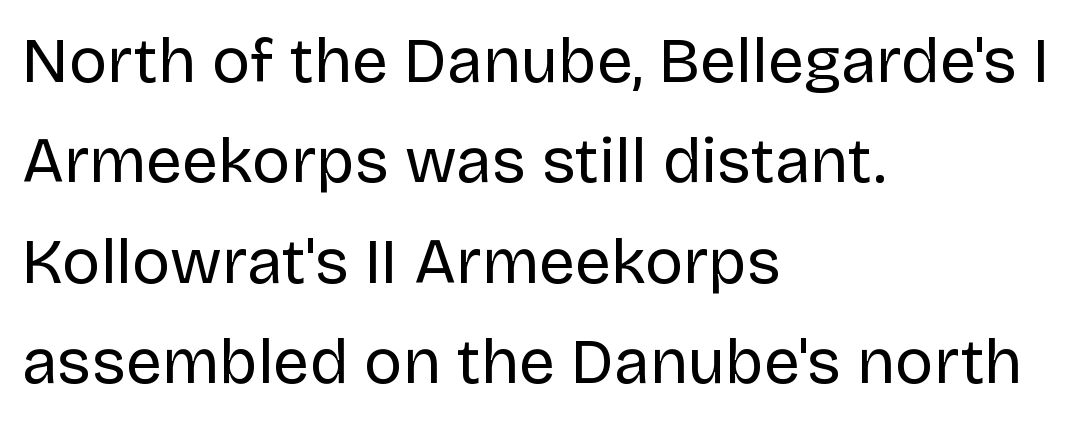
The image shows 64 px regular-weight sans-serif type, upright; set left-aligned, normal line spacing (1.57x), normal letter spacing, not underlined; low stroke contrast and a large x-height.
